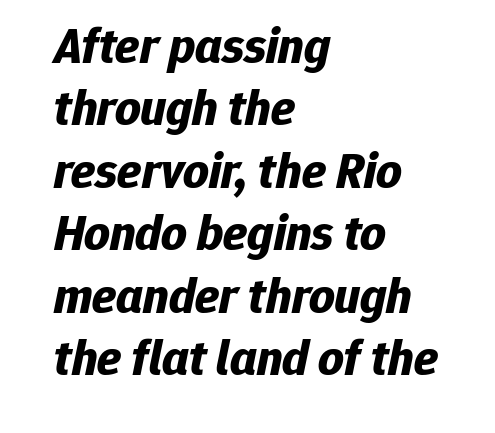
This sample has the flowing, uneven cadence of proportional lettering. Observe the lean: these are italic letterforms. These words are printed bold, with thick strokes throughout. Words appear dense and cohesive because spacing is normal. Underlining? Definitely not there. Horizontal bands of white between lines are of average thickness.
